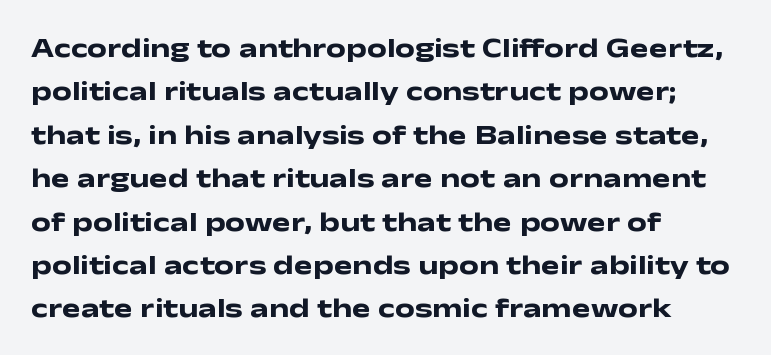
Think of a printed novel: that variable character pitch is what you see here. This rendering uses left alignment, leaving the right contour irregular. The line-height multiplier appears to be the usual default. No word sits above an underline. What kind of face is this? One without serifs — a sans. Heft: maximum for text — a bold.
